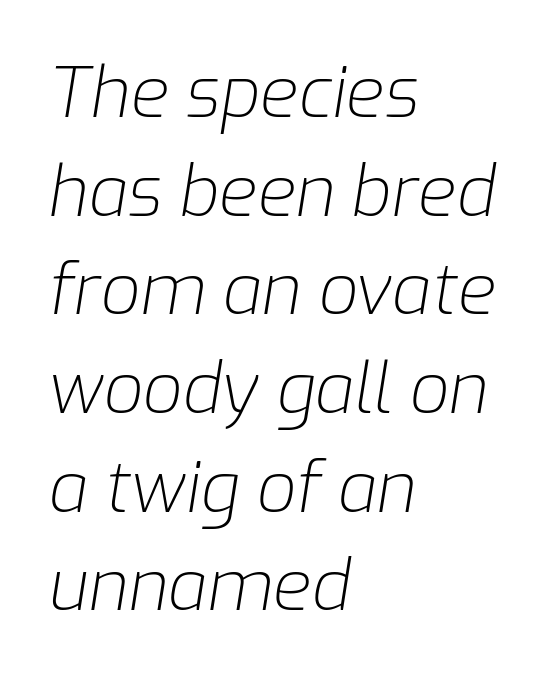
{"italic": "yes", "lean": "right", "slant_degrees": 9, "bold": "no", "weight": "light", "width": "normal", "stroke_contrast": "low", "x_height": "medium", "monospaced": "no", "underline": "no", "align": "left", "line_spacing": "normal", "line_spacing_ratio": 1.41, "letter_spacing": "normal", "letter_spacing_em": 0.0, "glyph_px": 70}
